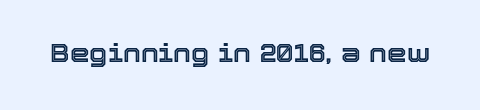
The image shows 25 px text type, upright; set normal letter spacing, not underlined.
